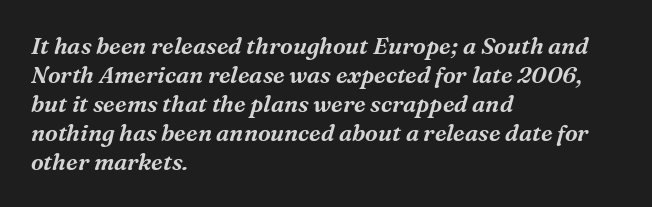
The image shows 23 px text type, italic (leaning right); set left-aligned, normal line spacing (1.26x), normal letter spacing, not underlined.
